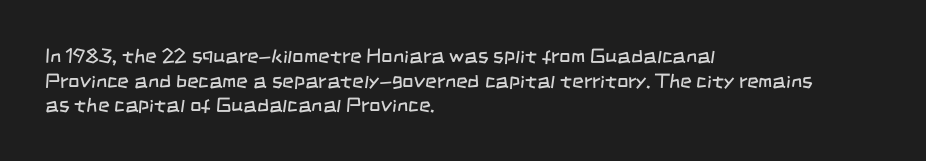
The rendering keeps characters at their native spacing. Visually the block forms a straight wall on the left and a jagged coastline on the right. The space directly below the letters is spotless. Stems and bowls with no extra thickness — not bold.
